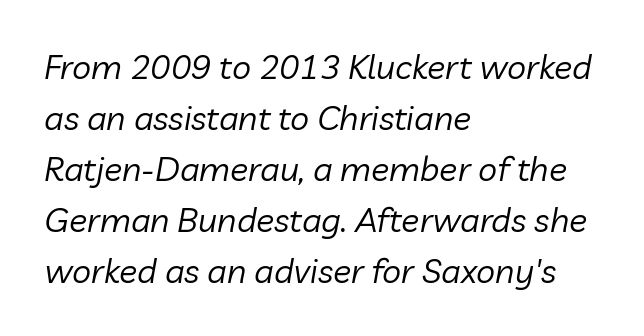
{"italic": "yes", "lean": "right", "slant_degrees": 10, "bold": "no", "weight": "regular", "width": "normal", "stroke_contrast": "low", "x_height": "medium", "monospaced": "no", "underline": "no", "align": "left", "line_spacing": "normal", "line_spacing_ratio": 1.5, "letter_spacing": "normal", "letter_spacing_em": 0.0, "glyph_px": 34}
